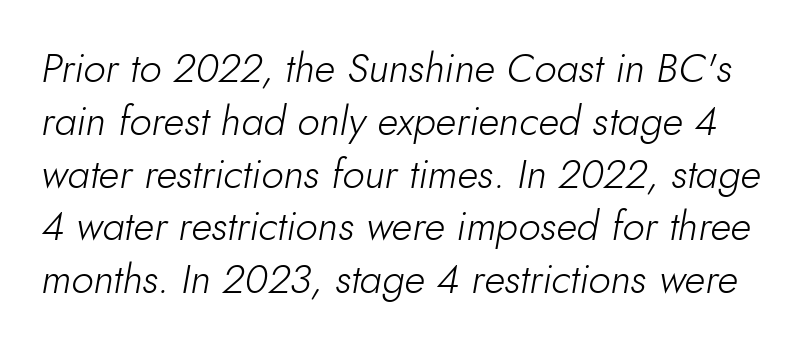
{"italic": "yes", "lean": "right", "slant_degrees": 10, "bold": "no", "weight": "light", "width": "normal", "stroke_contrast": "low", "x_height": "small", "monospaced": "no", "underline": "no", "line_spacing": "normal", "line_spacing_ratio": 1.32, "letter_spacing": "normal", "letter_spacing_em": 0.0, "glyph_px": 40}
